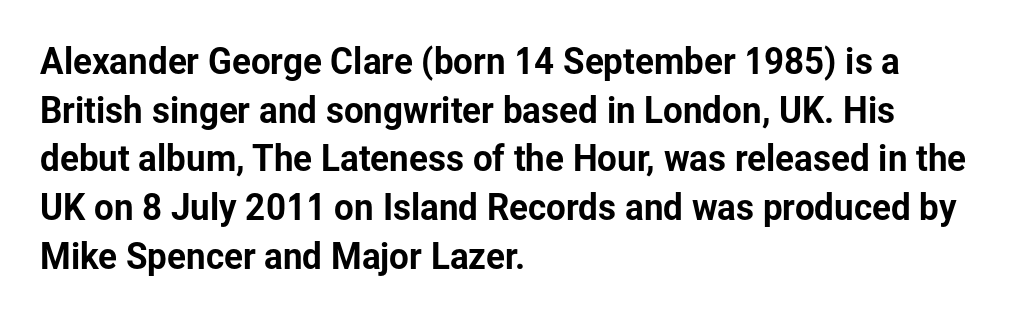
Q: Is the text italic (slanted)? A: No, it is upright.
Q: Is the typeface a serif or a sans-serif typeface? A: Sans-serif.
Q: Is the text underlined? A: No.
Q: How is the paragraph aligned? A: Left-aligned.
Q: Is the spacing between letters normal or unusually wide? A: Normal.
Q: Is the spacing between lines tight, normal or loose? A: Normal.
Q: Width (condensed, normal, or wide)? A: Normal.
Q: Stroke contrast? A: Low.
Q: x-height? A: Medium.
Q: Monospaced? A: No.
